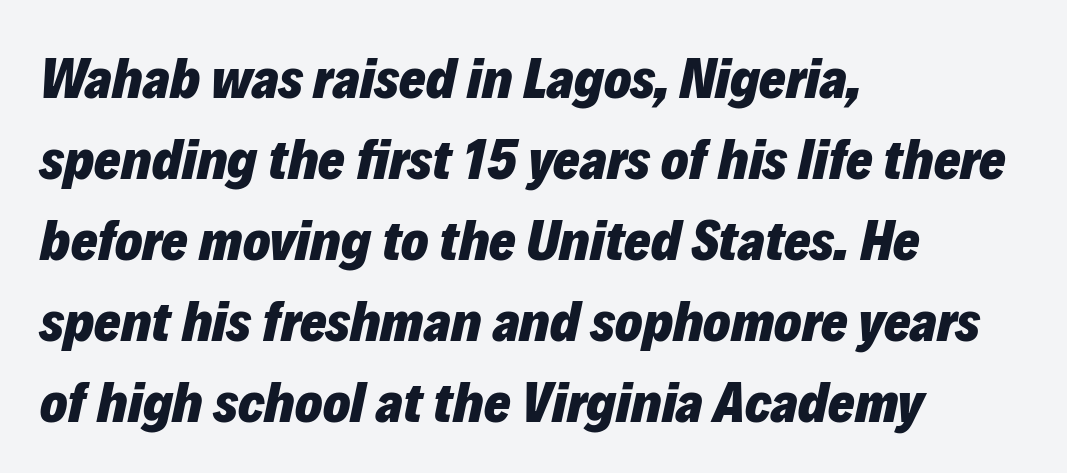
{"italic": "yes", "lean": "right", "slant_degrees": 12, "bold": "yes", "weight": "heavy", "width": "normal", "stroke_contrast": "low", "x_height": "medium", "monospaced": "no", "underline": "no", "align": "left", "line_spacing": "normal", "line_spacing_ratio": 1.42, "letter_spacing": "normal", "letter_spacing_em": 0.0, "glyph_px": 57}
